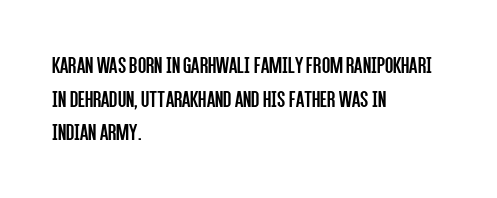
{"italic": "no", "bold": "no", "underline": "no", "align": "left", "line_spacing": "normal", "line_spacing_ratio": 1.4, "letter_spacing": "normal", "letter_spacing_em": 0.0, "glyph_px": 24}
